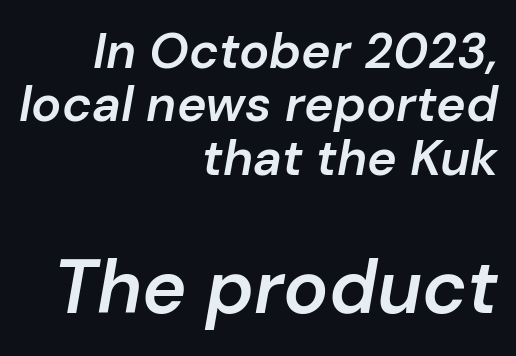
Q: Is the text bold? A: Semi-bold.
Q: Is the text italic (slanted)? A: Yes, it leans right by about 10 degrees.
Q: Is the text underlined? A: No.
Q: How is the paragraph aligned? A: Right-aligned.
Q: Is the spacing between letters normal or unusually wide? A: Normal.
Q: Is the spacing between lines tight, normal or loose? A: Tight.
Q: Which block of text is set in a larger size, the first (top) or the second (bottom)? A: The second (bottom) one.
Q: Width (condensed, normal, or wide)? A: Normal.
Q: Stroke contrast? A: Low.
Q: x-height? A: Medium.
Q: Monospaced? A: No.
